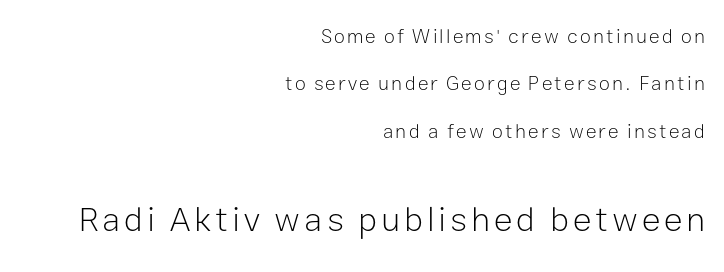
The image shows 35 px light sans-serif type, upright; set right-aligned, loose line spacing (2.37x), not underlined; the second (bottom) block is 1.75x larger; low stroke contrast and a medium x-height.
